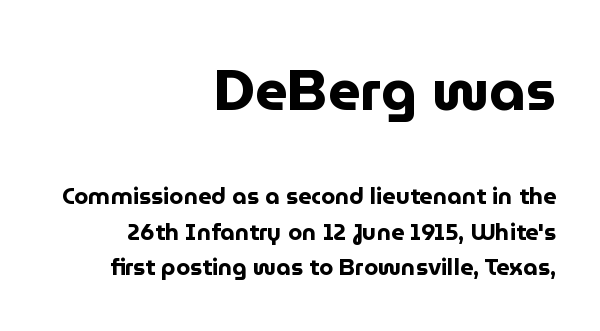
The image shows 57 px bold sans-serif type, upright; set right-aligned, normal line spacing (1.54x), normal letter spacing, not underlined; the first (top) block is 2.48x larger; low stroke contrast and a medium x-height.
